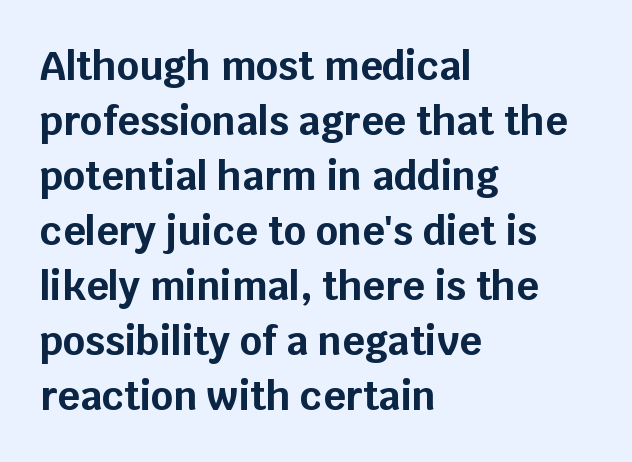
Q: Is the text bold? A: Yes.
Q: Is the text italic (slanted)? A: No, it is upright.
Q: Is the typeface a serif or a sans-serif typeface? A: Sans-serif.
Q: Is the text underlined? A: No.
Q: How is the paragraph aligned? A: Left-aligned.
Q: Is the spacing between letters normal or unusually wide? A: Normal.
Q: Is the spacing between lines tight, normal or loose? A: Normal.
Q: Width (condensed, normal, or wide)? A: Normal.
Q: Stroke contrast? A: Low.
Q: x-height? A: Large.
Q: Monospaced? A: No.
